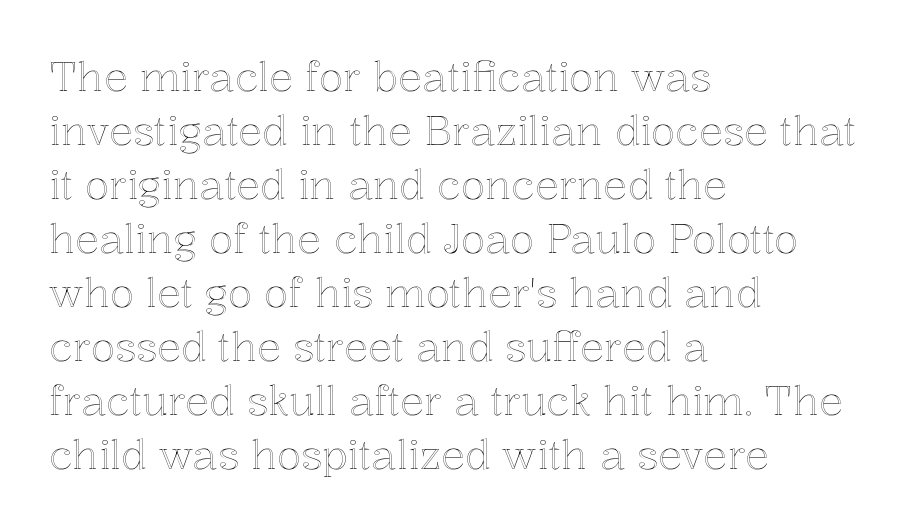
Compared with a centered layout, this one pins lines to the left instead. No word sits above an underline. Do the letters lean? They stand straight. Do the characters align in a grid? No, the font is proportional. The vertical gap from one line to the next is medium. There is no visible air inserted between adjacent glyphs.
